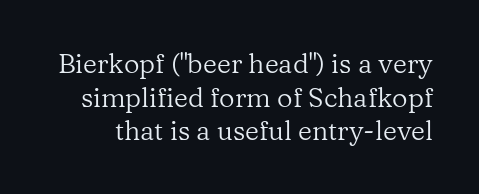
The image shows 27 px text type, upright; set normal line spacing (1.25x), normal letter spacing, not underlined.
